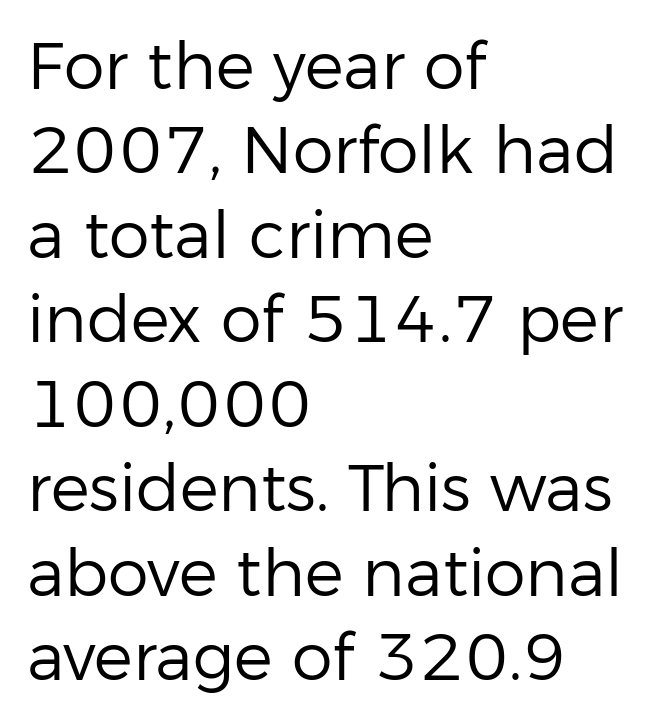
The image shows 65 px regular-weight sans-serif type, upright; set left-aligned, normal line spacing (1.3x), normal letter spacing, not underlined; low stroke contrast and a medium x-height.
